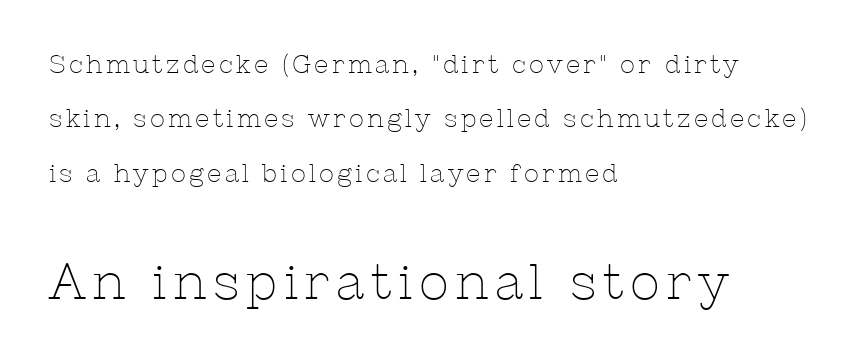
The following chunk of copy outweighs the initial chunk in type size. Character widths vary here, with narrow letters taking less room than wide ones. In CSS terms this would be text-align: left. The type sits square on the baseline with zero lean.
